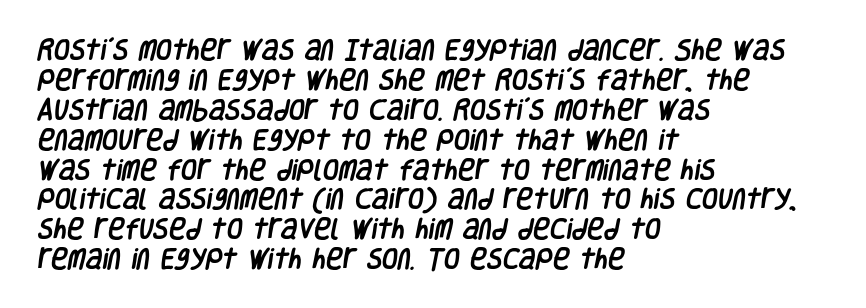
{"underline": "no", "align": "left", "line_spacing": "normal", "line_spacing_ratio": 1.3, "letter_spacing": "normal", "letter_spacing_em": 0.0, "glyph_px": 23}
